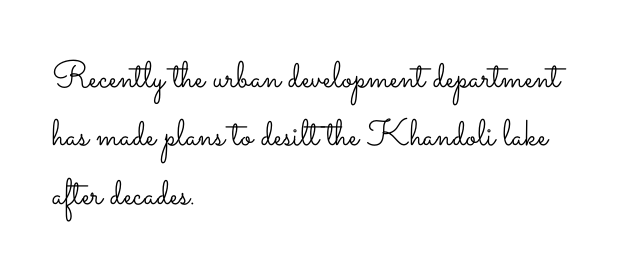
Q: Is the text bold? A: No.
Q: Is the text italic (slanted)? A: Yes.
Q: Is the text underlined? A: No.
Q: How is the paragraph aligned? A: Left-aligned.
Q: Is the spacing between letters normal or unusually wide? A: Normal.
Q: Is the spacing between lines tight, normal or loose? A: Normal.
Q: Width (condensed, normal, or wide)? A: Wide.
Q: Stroke contrast? A: Low.
Q: x-height? A: Small.
Q: Monospaced? A: No.
